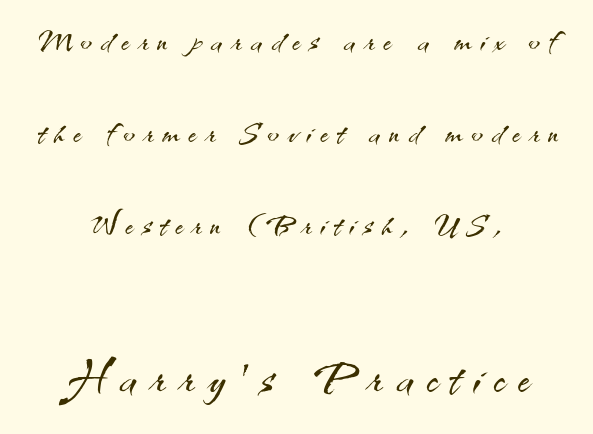
Q: Is the text bold? A: No.
Q: Is the text italic (slanted)? A: Yes.
Q: Is the typeface a serif or a sans-serif typeface? A: Sans-serif.
Q: Is the text underlined? A: No.
Q: How is the paragraph aligned? A: Centered.
Q: Is the spacing between letters normal or unusually wide? A: Unusually wide.
Q: Is the spacing between lines tight, normal or loose? A: Loose.
Q: Which block of text is set in a larger size, the first (top) or the second (bottom)? A: The second (bottom) one.
Q: Width (condensed, normal, or wide)? A: Normal.
Q: Stroke contrast? A: Medium.
Q: x-height? A: Small.
Q: Monospaced? A: No.
